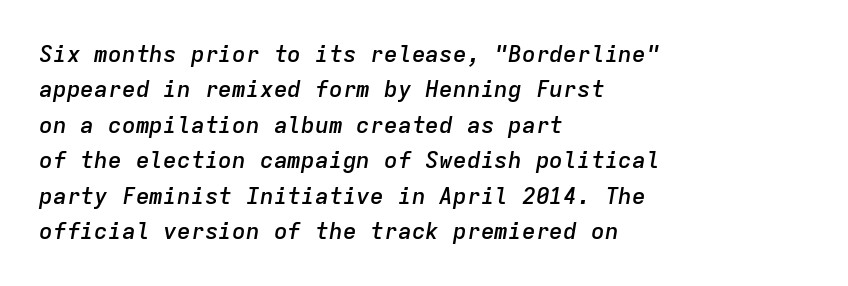
The image shows 23 px text type, italic (leaning right); set left-aligned, normal line spacing (1.54x), normal letter spacing, not underlined.
